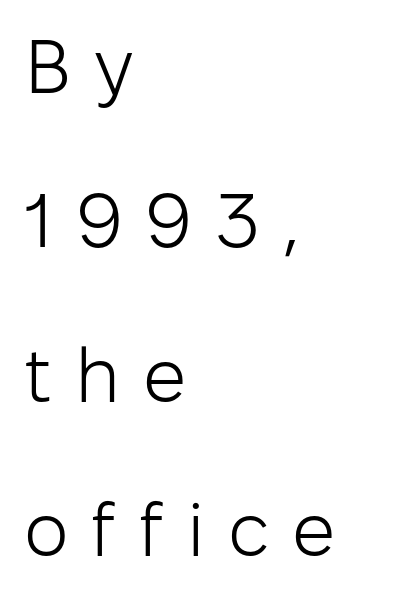
Decoration check: the copy has no underline. The rendering uses natural spacing where letterforms have individual widths. Layout note: lines flush left. Designer's note — italics off, roman on.
